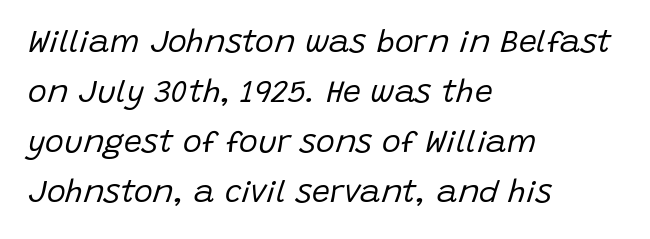
{"italic": "yes", "lean": "right", "slant_degrees": 15, "bold": "no", "weight": "regular", "width": "normal", "stroke_contrast": "low", "x_height": "large", "monospaced": "no", "underline": "no", "align": "left", "line_spacing": "normal", "line_spacing_ratio": 1.56, "letter_spacing": "normal", "letter_spacing_em": 0.0, "glyph_px": 32}
